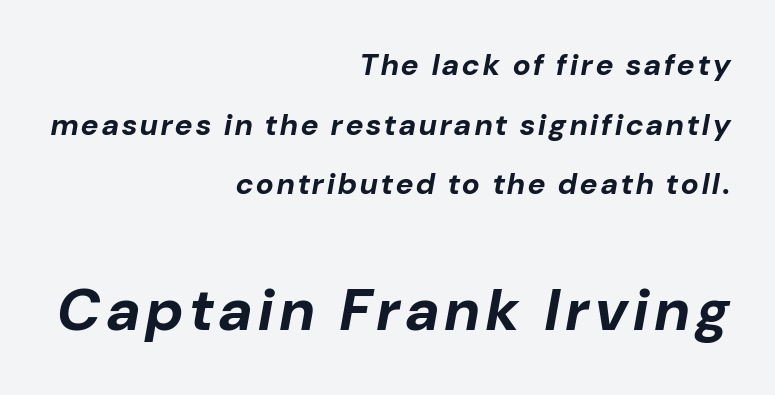
{"italic": "yes", "lean": "right", "slant_degrees": 10, "bold": "yes", "weight": "bold", "width": "normal", "stroke_contrast": "low", "x_height": "medium", "monospaced": "no", "underline": "no", "align": "right", "line_spacing": "loose", "line_spacing_ratio": 1.99, "larger_block": "second", "size_ratio": 1.97, "glyph_px": 59}
